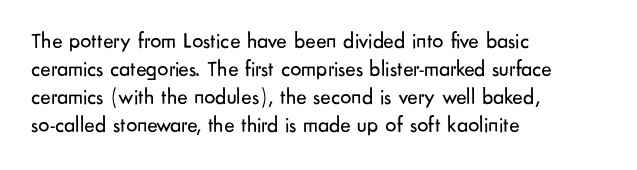
Q: Is the text bold? A: No.
Q: Is the text italic (slanted)? A: No, it is upright.
Q: Is the text underlined? A: No.
Q: How is the paragraph aligned? A: Left-aligned.
Q: Is the spacing between letters normal or unusually wide? A: Normal.
Q: Is the spacing between lines tight, normal or loose? A: Normal.
